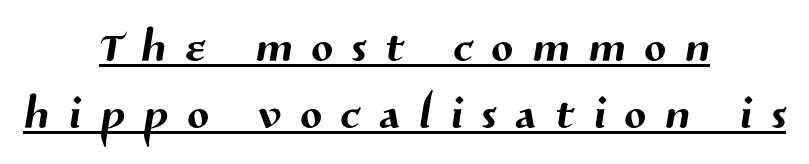
{"serif": "no", "width": "normal", "stroke_contrast": "medium", "x_height": "medium", "monospaced": "no", "underline": "yes", "align": "center", "line_spacing": "tight", "line_spacing_ratio": 1.04, "letter_spacing": "wide", "letter_spacing_em": 0.3, "glyph_px": 64}
